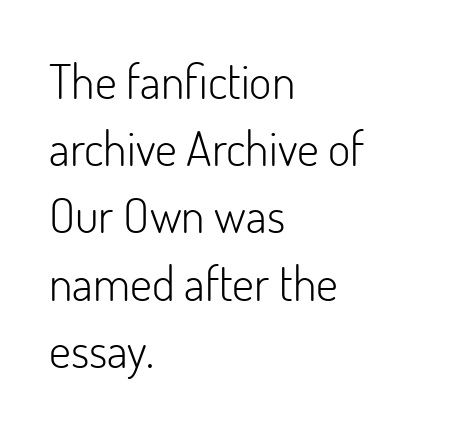
{"serif": "no", "italic": "no", "bold": "no", "weight": "light", "width": "normal", "stroke_contrast": "low", "x_height": "small", "monospaced": "no", "underline": "no", "align": "left", "line_spacing": "normal", "line_spacing_ratio": 1.4, "letter_spacing": "normal", "letter_spacing_em": 0.0, "glyph_px": 48}
